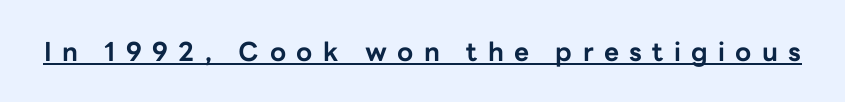
{"italic": "no", "bold": "yes", "underline": "yes", "letter_spacing": "wide", "letter_spacing_em": 0.4, "glyph_px": 26}
